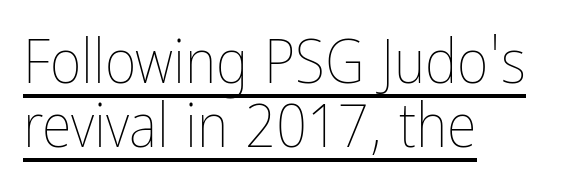
{"italic": "no", "bold": "no", "weight": "thin", "width": "condensed", "stroke_contrast": "low", "x_height": "medium", "monospaced": "no", "underline": "yes", "align": "left", "line_spacing": "tight", "line_spacing_ratio": 1.05, "letter_spacing": "normal", "letter_spacing_em": 0.0, "glyph_px": 61}
